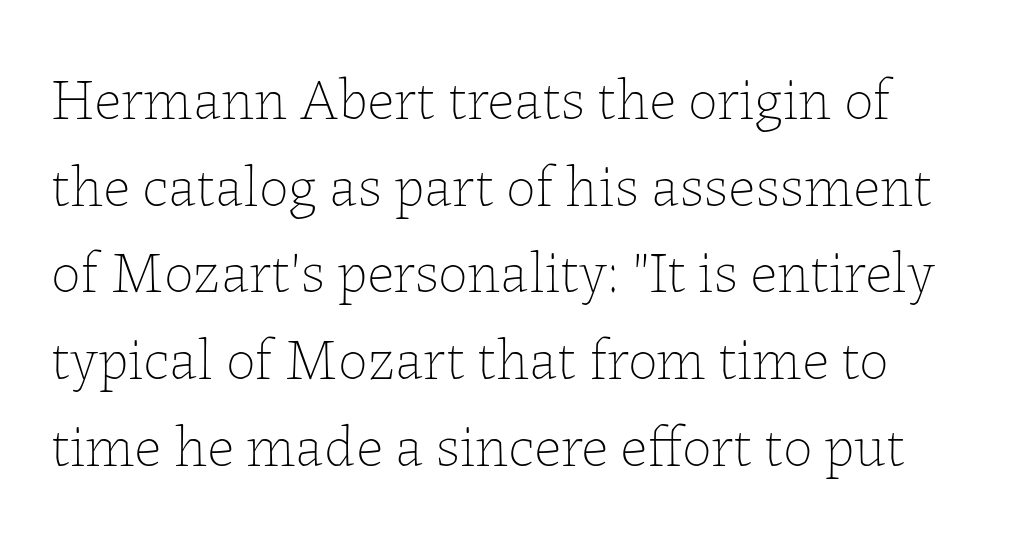
The passage shown is typed in a proportional face where columns would drift. Each new line begins a customary step beneath the previous one. The baseline area is clear. Stroke thickness stays within the range of a standard reading face or lighter.
